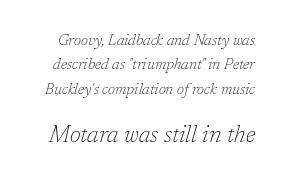
{"italic": "yes", "lean": "right", "slant_degrees": 17, "bold": "no", "underline": "no", "line_spacing": "normal", "line_spacing_ratio": 1.63, "letter_spacing": "normal", "letter_spacing_em": 0.0, "larger_block": "second", "size_ratio": 1.53, "glyph_px": 23}
